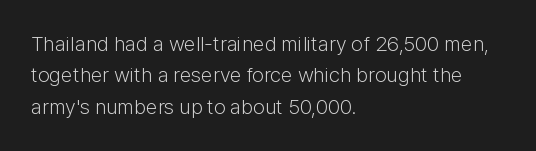
Ordinary non-slanted type is in use. Honestly, the row spacing looks completely unremarkable. These lines keep a tight, regular rhythm from letter to letter. These lines stack with their left ends in a neat column.
